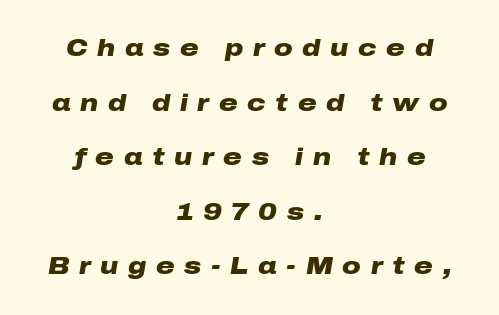
The designer dialed line spacing up above the default. Does extra space separate the letters? Yes, quite a lot of it. No word sits above an underline. Notice how thick the strokes are: this is what a full bold looks like.
